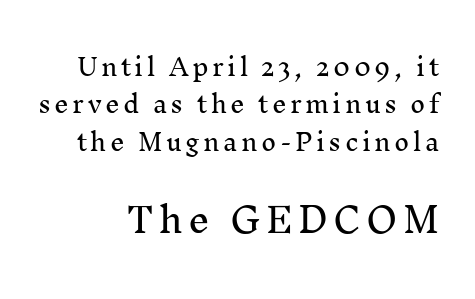
{"serif": "yes", "italic": "no", "width": "normal", "stroke_contrast": "medium", "x_height": "medium", "monospaced": "no", "underline": "no", "line_spacing": "normal", "line_spacing_ratio": 1.62, "larger_block": "second", "size_ratio": 1.48, "glyph_px": 34}
